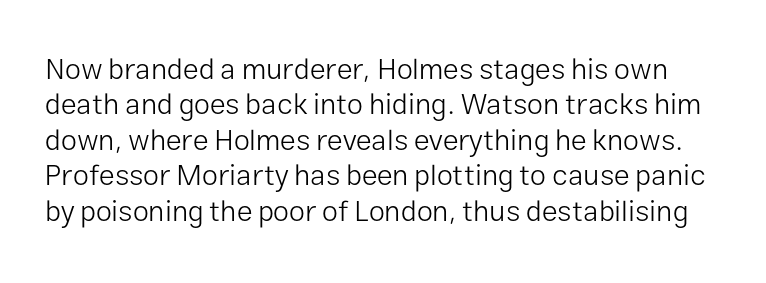
Observe the ordinary spacing: letters are neighbours, not strangers. Bare-footed words on every line. Each letter keeps its own natural width here, so spacing adapts to shape. Each letter's strokes conclude bluntly, with no projecting serifs. Rendered with straight, roman letterforms.
